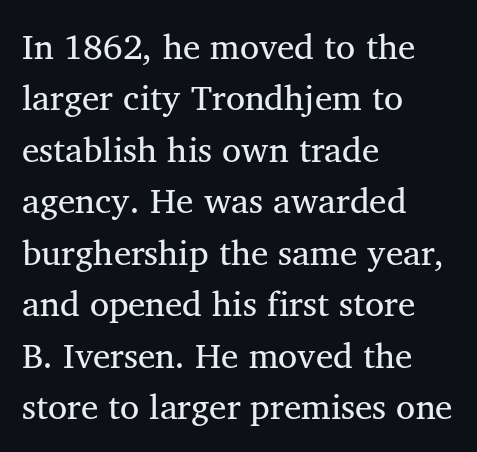
This is not heavy type; no bold has been used. You could not count columns in this text — the font is proportionally spaced. Type style note: has serifs. A typesetter would mark this as roman, not italic. The strip under each line holds only bare page.
